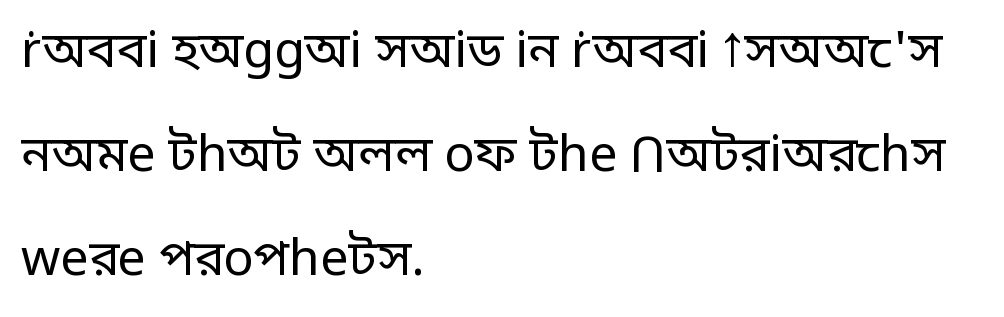
Q: Is the text bold? A: No.
Q: Is the text italic (slanted)? A: No, it is upright.
Q: Is the typeface a serif or a sans-serif typeface? A: Sans-serif.
Q: Is the text underlined? A: No.
Q: How is the paragraph aligned? A: Left-aligned.
Q: Is the spacing between letters normal or unusually wide? A: Normal.
Q: Is the spacing between lines tight, normal or loose? A: Loose.
Q: Width (condensed, normal, or wide)? A: Normal.
Q: Stroke contrast? A: Low.
Q: x-height? A: Large.
Q: Monospaced? A: No.
